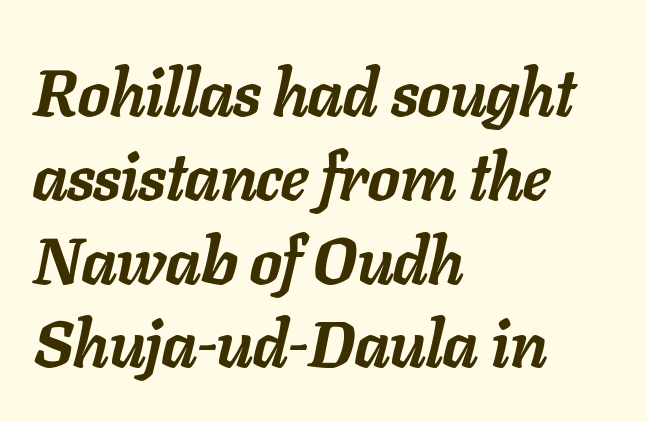
The passage shown is typed in a proportional face where columns would drift. The foot of each line stays bare and open. The strokes are fattened all the way to bold. Slanted lettering throughout. Caption: standard tracking, unaltered. In CSS terms this would be text-align: left.
